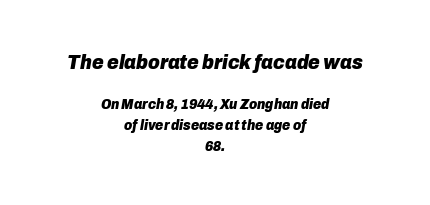
Q: Is the text bold? A: Yes.
Q: Is the text italic (slanted)? A: Yes, it leans right by about 10 degrees.
Q: Is the text underlined? A: No.
Q: How is the paragraph aligned? A: Centered.
Q: Is the spacing between letters normal or unusually wide? A: Normal.
Q: Is the spacing between lines tight, normal or loose? A: Normal.
Q: Which block of text is set in a larger size, the first (top) or the second (bottom)? A: The first (top) one.
